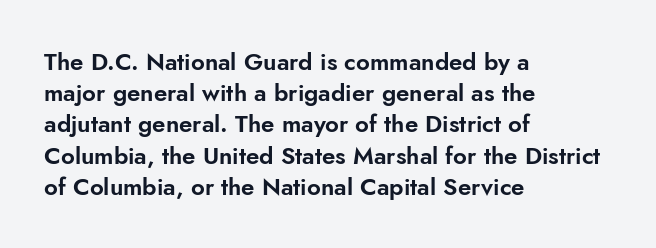
{"italic": "no", "underline": "no", "align": "left", "line_spacing": "normal", "line_spacing_ratio": 1.3, "letter_spacing": "normal", "letter_spacing_em": 0.0, "glyph_px": 24}
